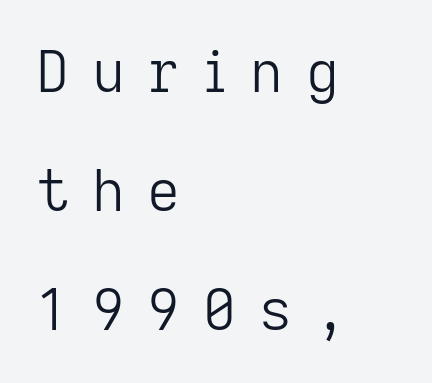
The image shows 57 px light sans-serif type, upright; set left-aligned, loose line spacing (2.09x), unusually wide letter spacing (+0.4 em), not underlined; low stroke contrast and a medium x-height.
